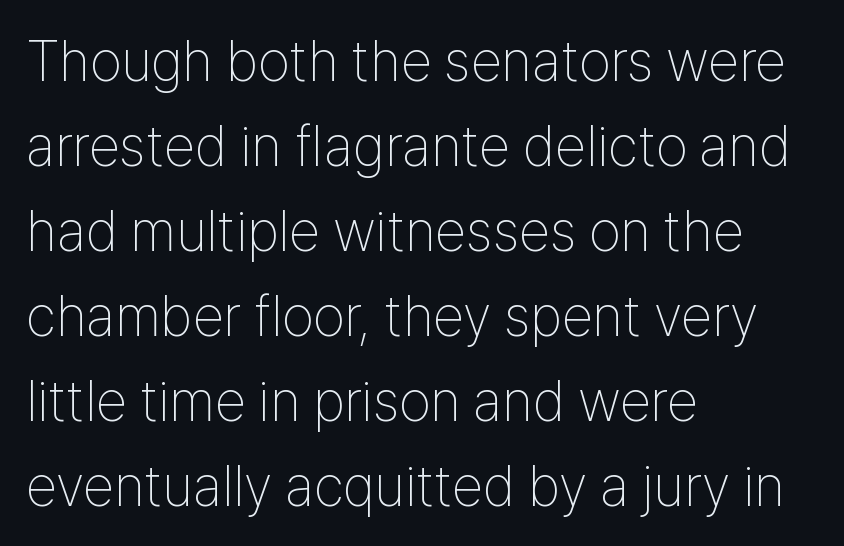
Bare-footed words on every line. Nope, no serifs anywhere on these letters. The letters stand upright; this is a roman face. Is this a fixed-width face? No — the glyphs have proportional, varying widths. No extra tracking has been applied to these lines.
